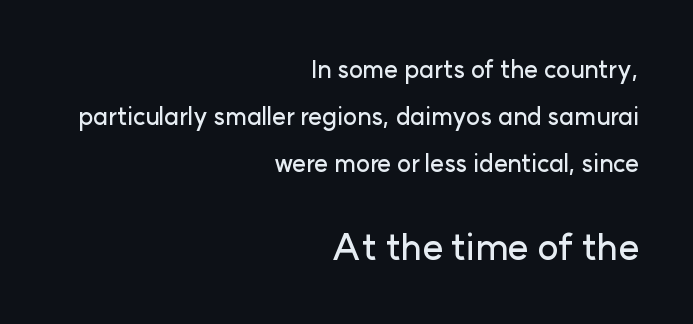
{"serif": "no", "italic": "no", "width": "normal", "stroke_contrast": "low", "x_height": "medium", "monospaced": "no", "underline": "no", "align": "right", "line_spacing": "loose", "line_spacing_ratio": 1.96, "letter_spacing": "normal", "letter_spacing_em": 0.0, "larger_block": "second", "size_ratio": 1.5, "glyph_px": 36}
